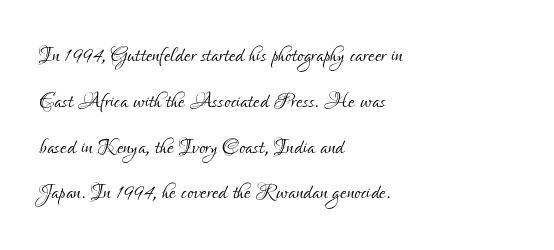
The image shows 29 px light, condensed sans-serif type; set left-aligned, normal line spacing (1.58x), normal letter spacing, not underlined; low stroke contrast and a small x-height.
